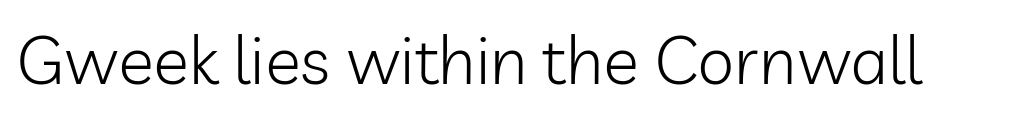
The image shows 67 px light sans-serif type, upright; set normal letter spacing, not underlined; low stroke contrast and a medium x-height.
